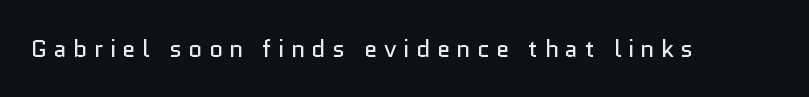
The horizontal fit of the characters is loose and conspicuously gappy. The type sits square on the baseline with zero lean. A clean baseline with only descenders dipping below it. No extra ink here — the face is not bold.
